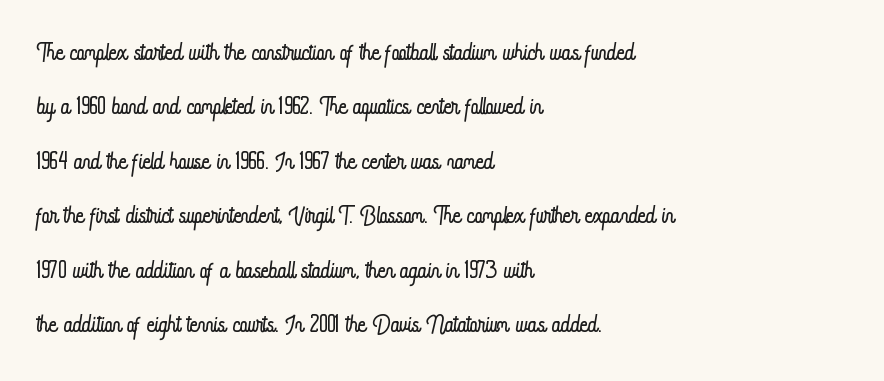
{"bold": "no", "weight": "light", "width": "condensed", "stroke_contrast": "low", "x_height": "small", "monospaced": "no", "underline": "no", "align": "left", "line_spacing": "normal", "line_spacing_ratio": 1.6, "letter_spacing": "normal", "letter_spacing_em": 0.0, "glyph_px": 34}
